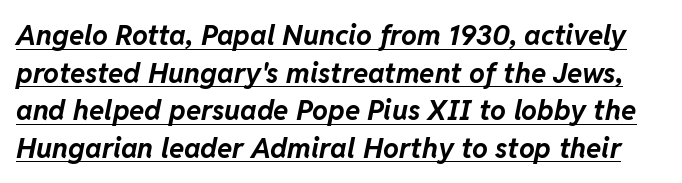
The image shows 28 px bold type, italic (leaning right); set normal line spacing (1.34x), normal letter spacing, underlined; low stroke contrast and a medium x-height.
